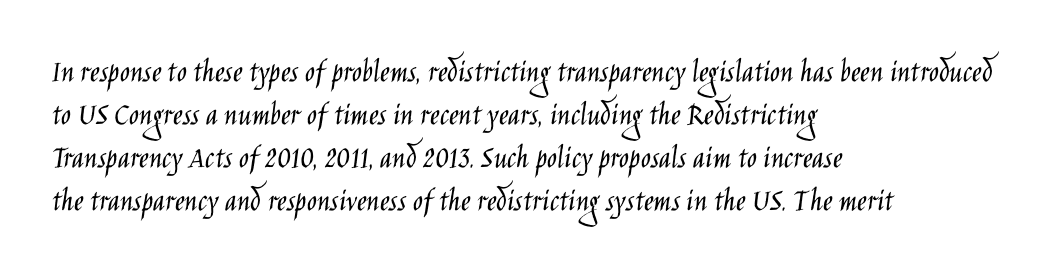
The image shows 33 px light, condensed sans-serif type; set left-aligned, normal line spacing (1.3x), normal letter spacing, not underlined; low stroke contrast and a large x-height.
